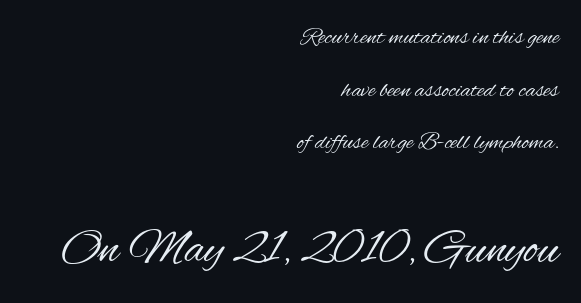
{"serif": "no", "bold": "no", "weight": "regular", "width": "condensed", "stroke_contrast": "medium", "x_height": "small", "monospaced": "no", "underline": "no", "align": "right", "line_spacing": "loose", "line_spacing_ratio": 2.19, "letter_spacing": "normal", "letter_spacing_em": 0.0, "larger_block": "second", "size_ratio": 2.04, "glyph_px": 49}
